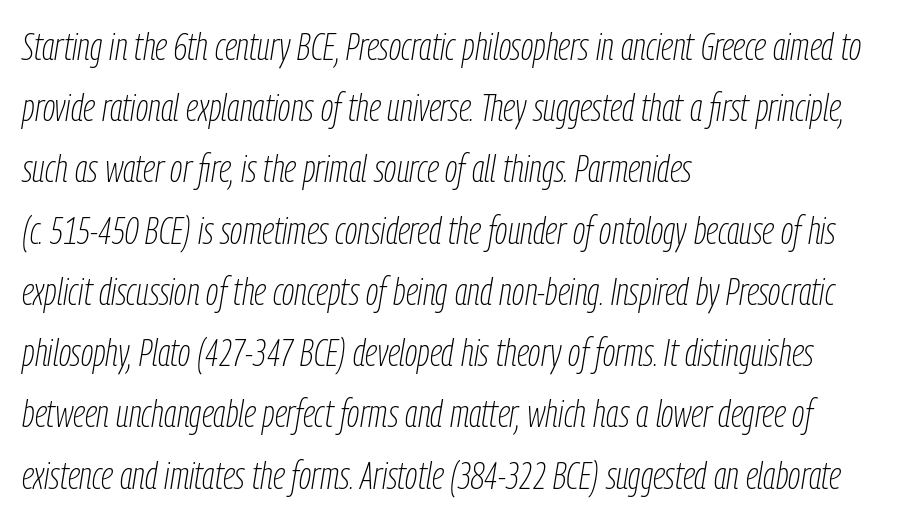
Q: Is the text bold? A: No.
Q: Is the text italic (slanted)? A: Yes, it leans right by about 9 degrees.
Q: Is the text underlined? A: No.
Q: How is the paragraph aligned? A: Left-aligned.
Q: Is the spacing between letters normal or unusually wide? A: Normal.
Q: Is the spacing between lines tight, normal or loose? A: Normal.
Q: Width (condensed, normal, or wide)? A: Condensed.
Q: Stroke contrast? A: Low.
Q: x-height? A: Medium.
Q: Monospaced? A: No.
